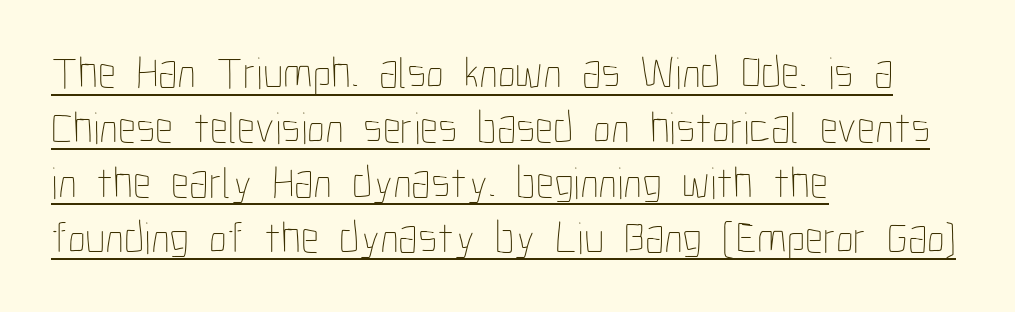
Layout note: lines flush left. These lines keep a tight, regular rhythm from letter to letter. This reads as an unemphasized weight, regular at the heaviest. Is there an underline? Yes — a line sits under the letters. Every character sits straight up, as roman type does.
